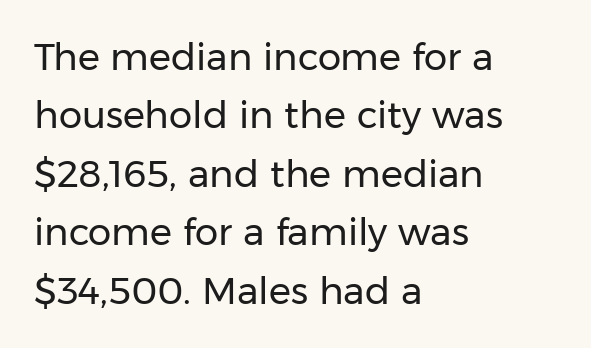
{"serif": "no", "italic": "no", "bold": "no", "weight": "regular", "width": "normal", "stroke_contrast": "low", "x_height": "medium", "monospaced": "no", "underline": "no", "align": "left", "line_spacing": "normal", "line_spacing_ratio": 1.58, "letter_spacing": "normal", "letter_spacing_em": 0.0, "glyph_px": 37}
